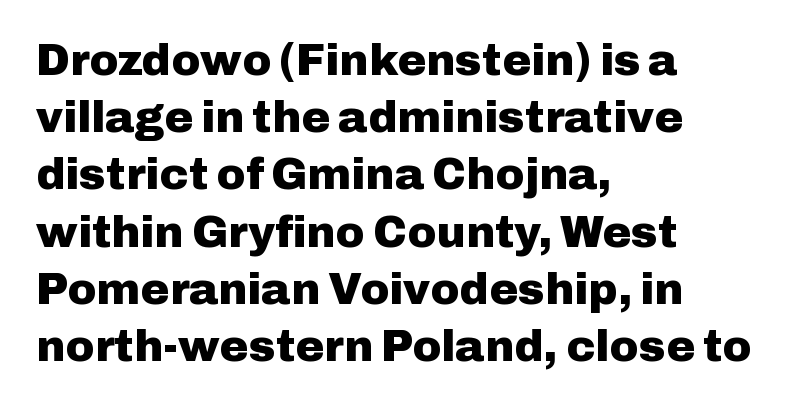
The image shows 44 px heavy sans-serif type, upright; set left-aligned, normal line spacing (1.3x), normal letter spacing, not underlined; low stroke contrast and a medium x-height.
